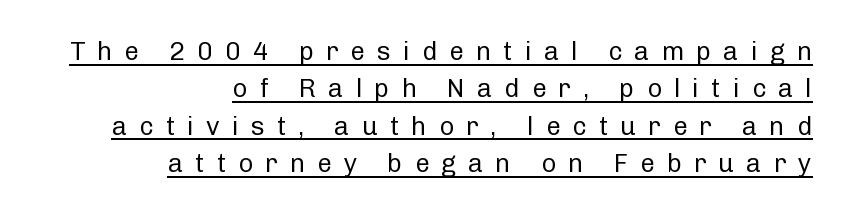
The image shows 26 px text type, upright; set right-aligned, normal line spacing (1.44x), unusually wide letter spacing (+0.46 em), underlined.
